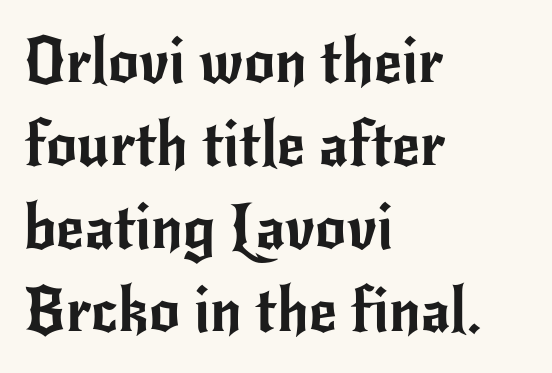
{"serif": "no", "italic": "no", "width": "normal", "stroke_contrast": "low", "x_height": "small", "monospaced": "no", "underline": "no", "align": "left", "line_spacing": "normal", "line_spacing_ratio": 1.36, "letter_spacing": "normal", "letter_spacing_em": 0.0, "glyph_px": 61}
